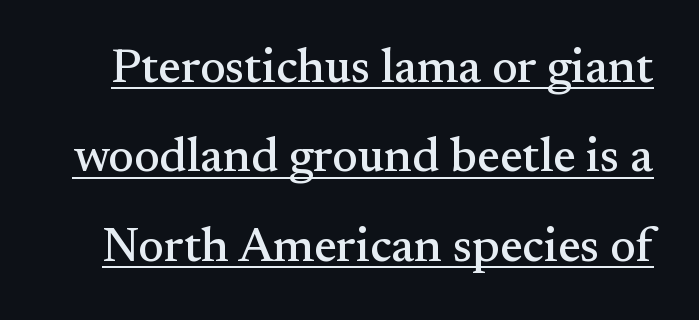
{"serif": "yes", "italic": "no", "width": "normal", "stroke_contrast": "medium", "x_height": "small", "monospaced": "no", "underline": "yes", "line_spacing_ratio": 1.86, "letter_spacing": "normal", "letter_spacing_em": 0.0, "glyph_px": 48}
